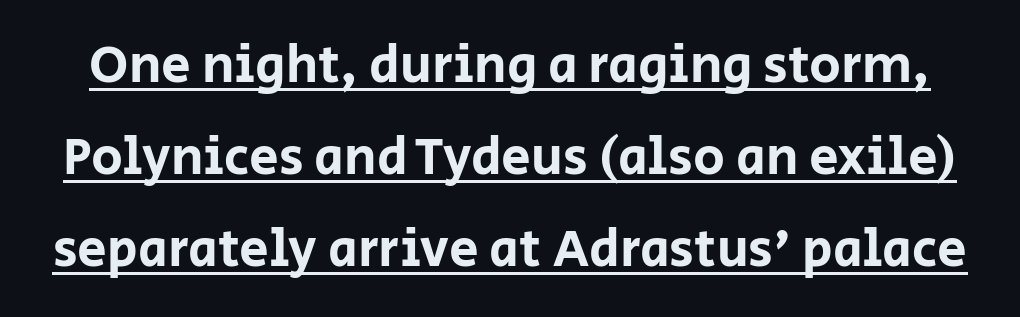
A baseline rule has been typeset under these characters. The letters advance in unequal steps, a hallmark of proportional type. The rendering shows plain stroke endings on the letterforms — a sans-serif design. Unlike italic type, these characters show no tilt at all. Honestly, the letter spacing is just normal — you wouldn't notice it.
